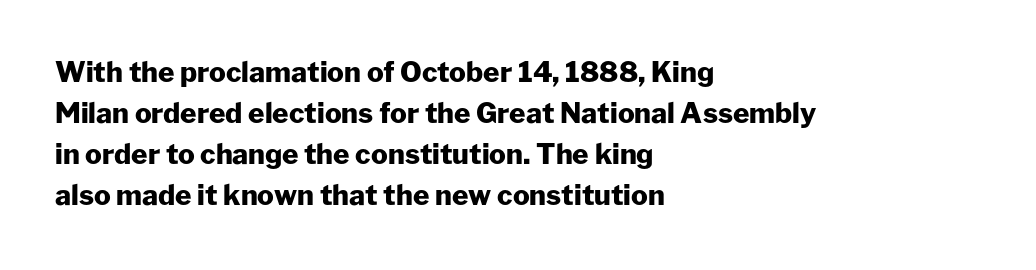
Each glyph is drawn with heavy, bold strokes. Any mark beneath the type? The region is blank. No extra tracking has been applied to these lines. Type style note: lacks serifs.
